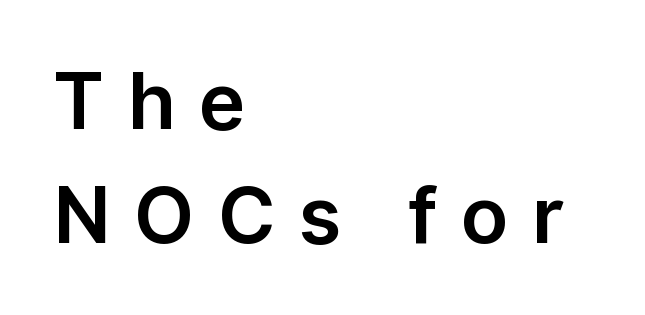
The image shows 78 px sans-serif type, upright; set left-aligned, normal line spacing (1.46x), unusually wide letter spacing (+0.3 em), not underlined; low stroke contrast and a medium x-height.
